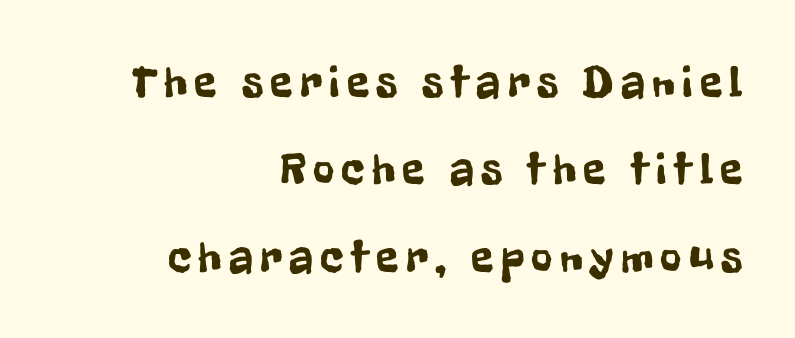
A student would call this right alignment; a typographer would say flush right, rag left. What kind of face is this? One without serifs — a sans. Each row of text sits above clean, open space. Proportional: the letters do not fall into vertical columns. The vertical gap from one line to the next is large. This sample uses an upright cut, with every glyph sitting square on the baseline.
